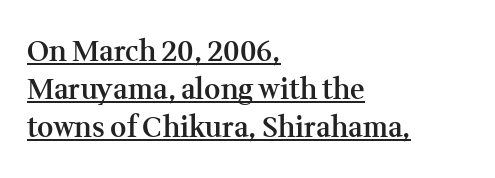
The image shows 28 px semibold serif type, upright; set left-aligned, normal line spacing (1.36x), normal letter spacing, underlined; medium stroke contrast and a medium x-height.
